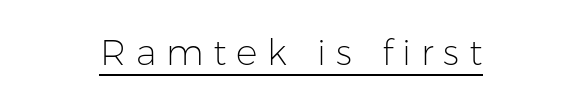
{"serif": "no", "italic": "no", "bold": "no", "weight": "light", "width": "normal", "stroke_contrast": "low", "x_height": "medium", "monospaced": "no", "underline": "yes", "letter_spacing": "wide", "letter_spacing_em": 0.27, "glyph_px": 36}
